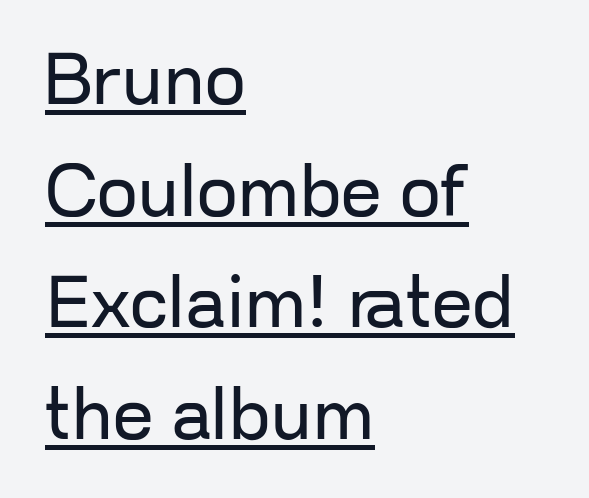
Q: Is the text bold? A: No.
Q: Is the text italic (slanted)? A: No, it is upright.
Q: Is the typeface a serif or a sans-serif typeface? A: Sans-serif.
Q: Is the text underlined? A: Yes.
Q: How is the paragraph aligned? A: Left-aligned.
Q: Is the spacing between letters normal or unusually wide? A: Normal.
Q: Is the spacing between lines tight, normal or loose? A: Normal.
Q: Width (condensed, normal, or wide)? A: Normal.
Q: Stroke contrast? A: Low.
Q: x-height? A: Medium.
Q: Monospaced? A: No.
